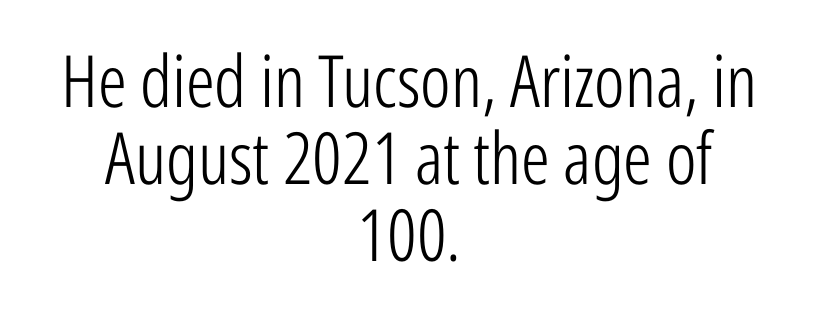
The image shows 72 px light, condensed sans-serif type, upright; set centered, tight line spacing (1.07x), normal letter spacing, not underlined; low stroke contrast and a medium x-height.
